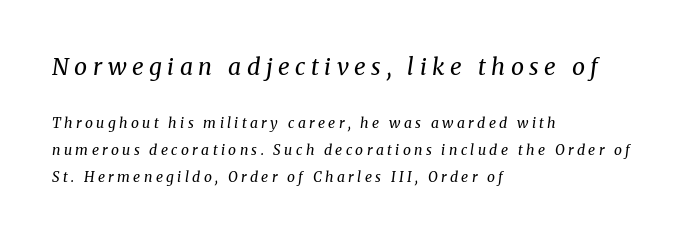
{"italic": "yes", "lean": "right", "slant_degrees": 8, "bold": "no", "underline": "no", "align": "left", "line_spacing": "loose", "line_spacing_ratio": 1.91, "letter_spacing": "wide", "letter_spacing_em": 0.24, "larger_block": "first", "size_ratio": 1.64, "glyph_px": 23}
